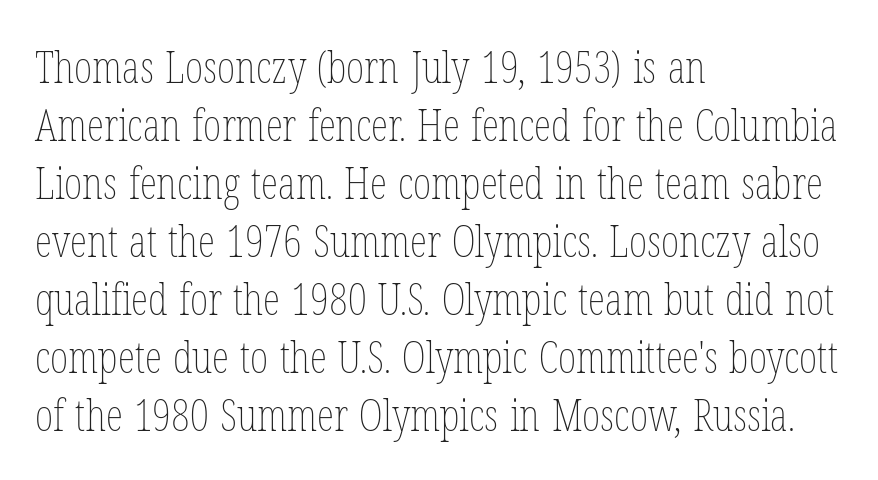
{"italic": "no", "bold": "no", "weight": "thin", "width": "condensed", "stroke_contrast": "low", "x_height": "medium", "monospaced": "no", "underline": "no", "align": "left", "line_spacing": "normal", "line_spacing_ratio": 1.32, "letter_spacing": "normal", "letter_spacing_em": 0.0, "glyph_px": 44}
